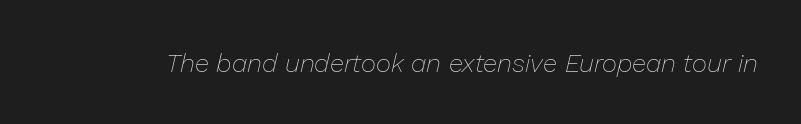
{"italic": "yes", "lean": "right", "slant_degrees": 13, "bold": "no", "underline": "no", "letter_spacing": "normal", "letter_spacing_em": 0.0, "glyph_px": 26}
